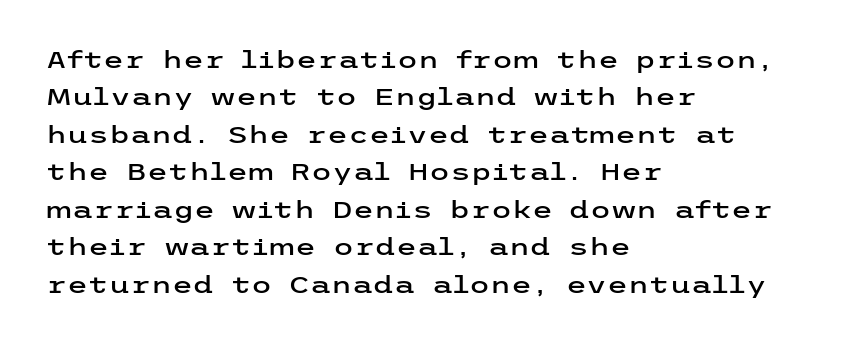
Q: Is the text italic (slanted)? A: No, it is upright.
Q: Is the text underlined? A: No.
Q: How is the paragraph aligned? A: Left-aligned.
Q: Is the spacing between letters normal or unusually wide? A: Normal.
Q: Is the spacing between lines tight, normal or loose? A: Normal.
